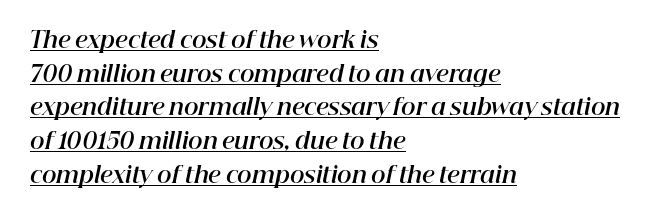
{"italic": "yes", "lean": "right", "slant_degrees": 12, "bold": "yes", "underline": "yes", "align": "left", "line_spacing": "normal", "line_spacing_ratio": 1.53, "letter_spacing": "normal", "letter_spacing_em": 0.0, "glyph_px": 22}
